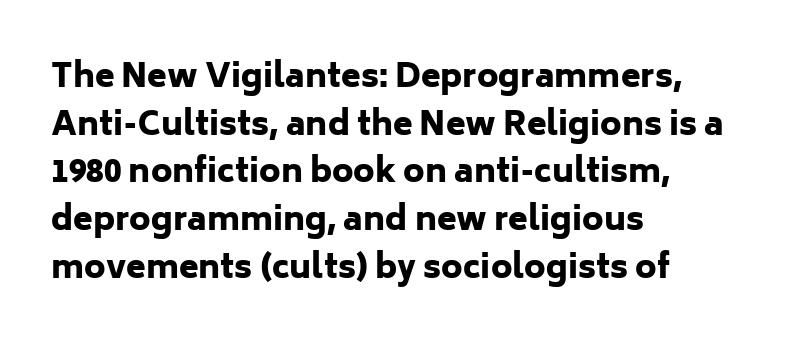
The image shows 32 px heavy sans-serif type, upright; set left-aligned, normal line spacing (1.49x), normal letter spacing, not underlined; low stroke contrast and a medium x-height.
